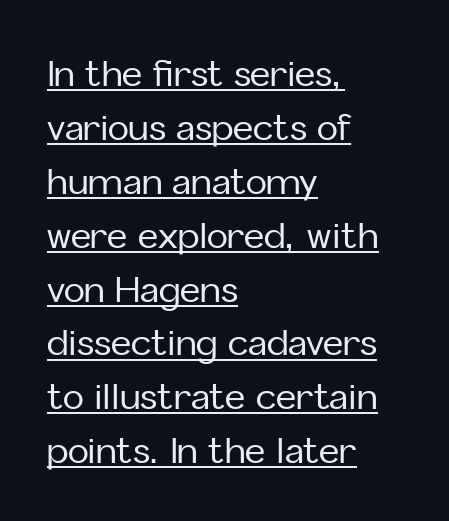
{"serif": "no", "italic": "no", "width": "normal", "stroke_contrast": "low", "x_height": "medium", "monospaced": "no", "underline": "yes", "align": "left", "line_spacing": "normal", "line_spacing_ratio": 1.54, "letter_spacing": "normal", "letter_spacing_em": 0.0, "glyph_px": 35}
